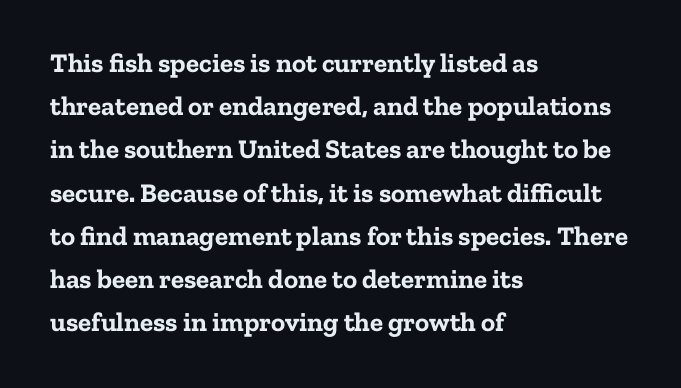
{"italic": "no", "bold": "yes", "underline": "no", "align": "left", "line_spacing": "normal", "line_spacing_ratio": 1.6, "letter_spacing": "normal", "letter_spacing_em": 0.0, "glyph_px": 27}
